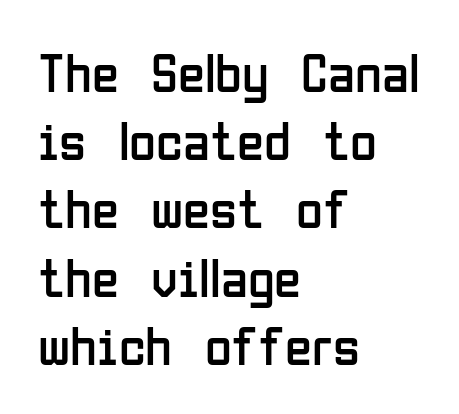
Q: Is the text bold? A: No.
Q: Is the text italic (slanted)? A: No, it is upright.
Q: Is the typeface a serif or a sans-serif typeface? A: Sans-serif.
Q: Is the text underlined? A: No.
Q: How is the paragraph aligned? A: Left-aligned.
Q: Is the spacing between letters normal or unusually wide? A: Normal.
Q: Width (condensed, normal, or wide)? A: Condensed.
Q: Stroke contrast? A: Low.
Q: x-height? A: Medium.
Q: Monospaced? A: No.
